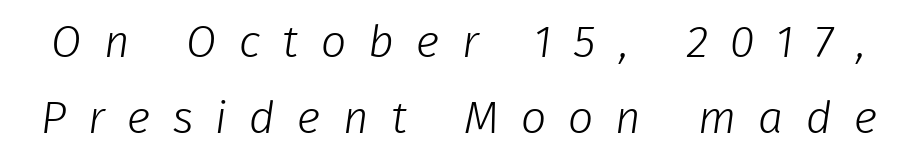
{"serif": "no", "bold": "no", "weight": "light", "width": "normal", "stroke_contrast": "low", "x_height": "medium", "monospaced": "no", "underline": "no", "line_spacing": "normal", "line_spacing_ratio": 1.68, "letter_spacing": "wide", "letter_spacing_em": 0.49, "glyph_px": 45}
